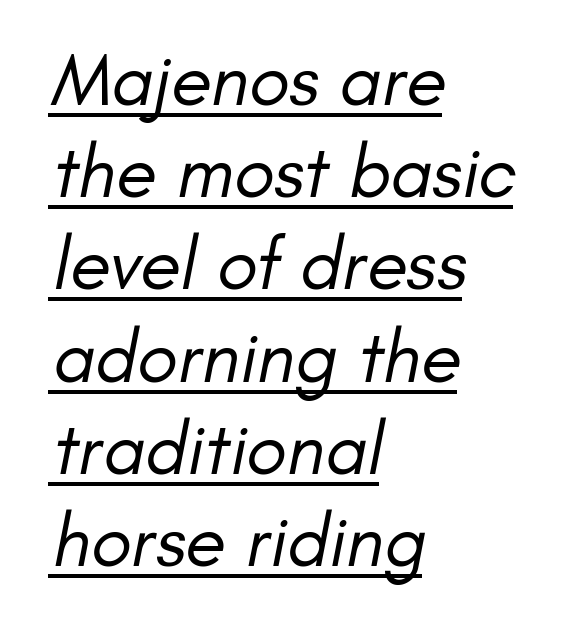
Q: Is the text bold? A: No.
Q: Is the typeface a serif or a sans-serif typeface? A: Sans-serif.
Q: Is the text underlined? A: Yes.
Q: How is the paragraph aligned? A: Left-aligned.
Q: Is the spacing between letters normal or unusually wide? A: Normal.
Q: Width (condensed, normal, or wide)? A: Normal.
Q: Stroke contrast? A: Low.
Q: x-height? A: Small.
Q: Monospaced? A: No.
